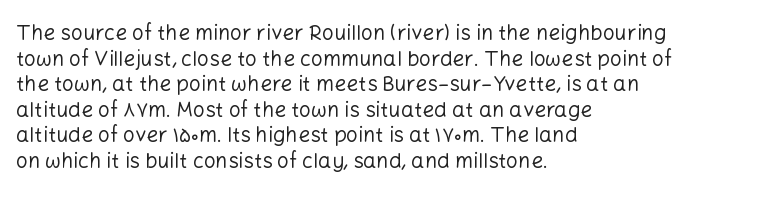
The image shows 21 px text type, upright; set left-aligned, line spacing 1.22x, normal letter spacing, not underlined.
